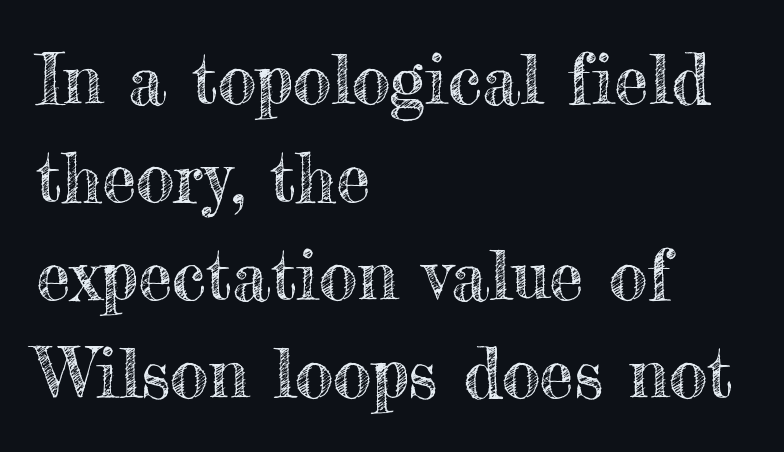
Every row of glyphs begins at an identical x-position on the left. Successive baselines arrive at the customary interval. Compared with typical body copy, the letter spacing here is the same. A typesetter would call this proportional, since set widths differ per character. If you drew a line through each stem, it would be perfectly vertical. The space directly below the letters is spotless.
